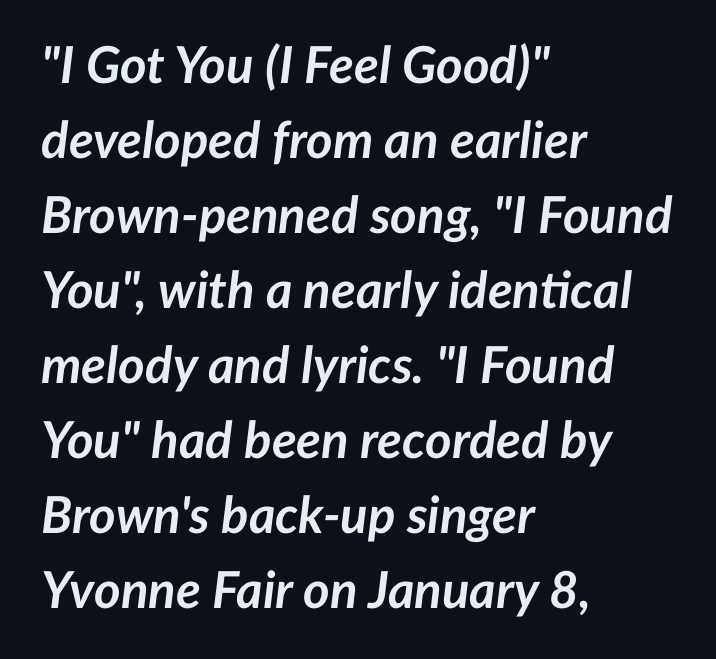
The image shows 51 px semibold type, italic (leaning right); set left-aligned, normal line spacing (1.47x), normal letter spacing, not underlined; low stroke contrast and a medium x-height.
